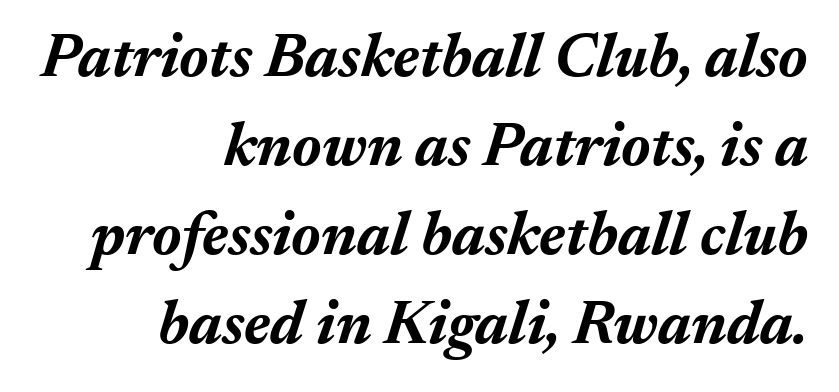
On the weight axis this lands at bold, roughly 700. How are the letters spaced? Ordinarily, with no added tracking. These lines are set flush right with a ragged left edge. A typesetter would call this leading conventional body-copy spacing. Glance below the letters and you will spot only blank space.
